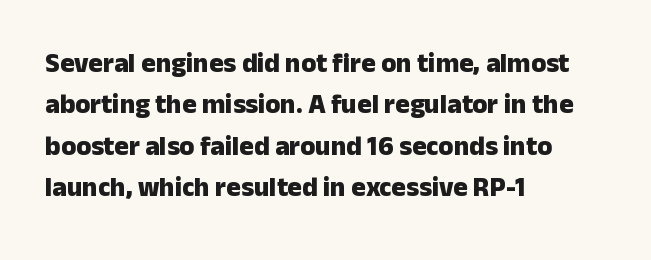
This block has exactly the height ordinary leading produces. The letterforms sit shoulder to shoulder at normal distance. On the weight axis this lands at bold, roughly 700. Line beginnings align vertically; line endings do not. A roman cut, with each character standing at attention.
